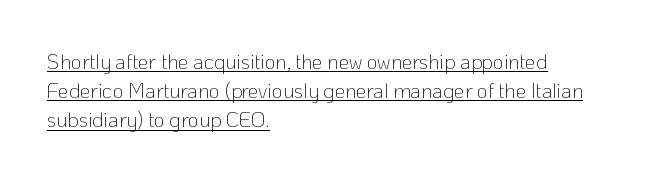
Q: Is the text bold? A: No.
Q: Is the text italic (slanted)? A: No, it is upright.
Q: Is the text underlined? A: Yes.
Q: How is the paragraph aligned? A: Left-aligned.
Q: Is the spacing between letters normal or unusually wide? A: Normal.
Q: Is the spacing between lines tight, normal or loose? A: Normal.
